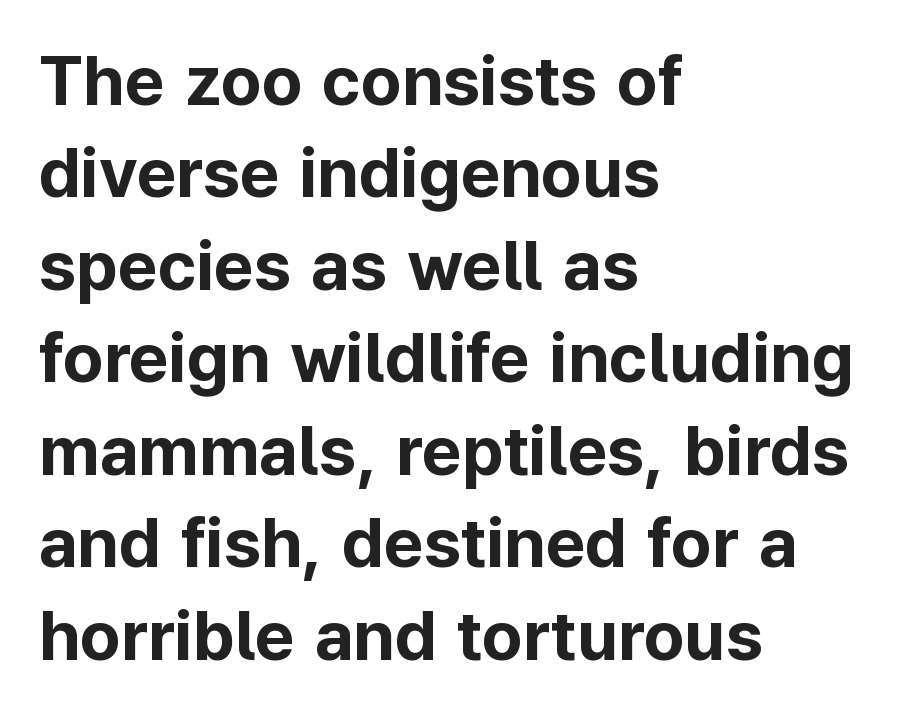
{"serif": "no", "italic": "no", "bold": "yes", "weight": "bold", "width": "normal", "stroke_contrast": "low", "x_height": "medium", "monospaced": "no", "underline": "no", "align": "left", "line_spacing": "normal", "line_spacing_ratio": 1.34, "letter_spacing": "normal", "letter_spacing_em": 0.0, "glyph_px": 69}
